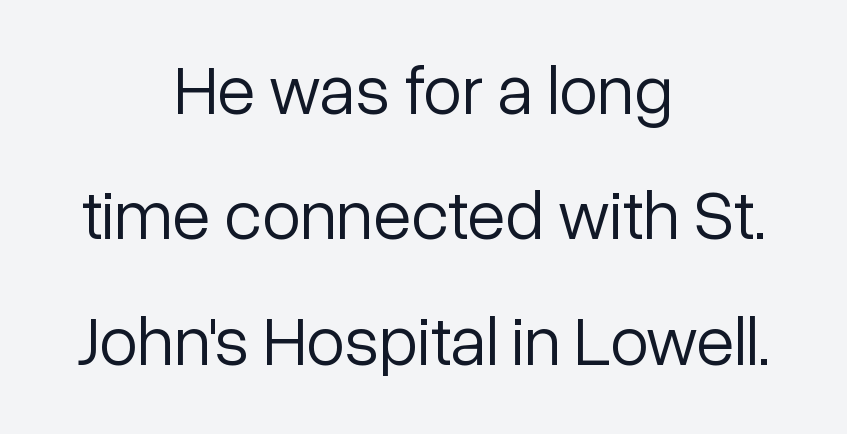
You can tell it's not italic because the verticals are truly vertical. This reads as an unemphasized weight, regular at the heaviest. Compared with a flush-left layout, this one balances lines on the center instead. A bare baseline throughout the passage.
